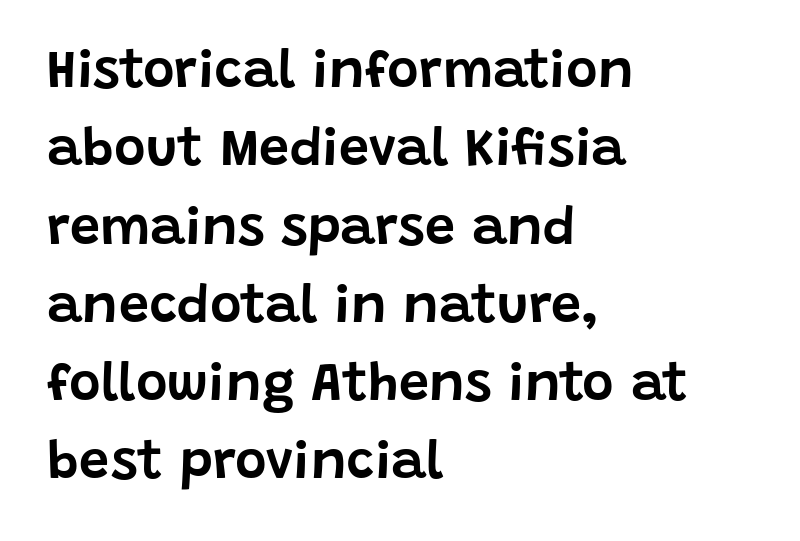
A typesetter would label this face a sans. The tracking reads as untouched default to a designer's eye. Leading matches the norm, producing a regular column. One-word summary of the alignment: left. Just letters on the line, the space beneath them empty.
